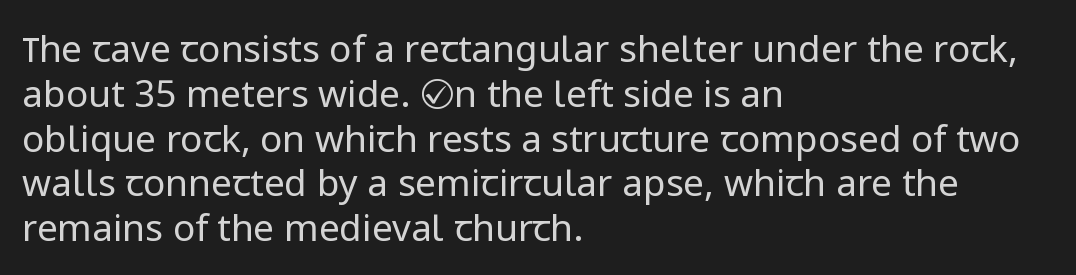
Q: Is the text bold? A: No.
Q: Is the text italic (slanted)? A: No, it is upright.
Q: Is the typeface a serif or a sans-serif typeface? A: Sans-serif.
Q: Is the text underlined? A: No.
Q: How is the paragraph aligned? A: Left-aligned.
Q: Is the spacing between letters normal or unusually wide? A: Normal.
Q: Width (condensed, normal, or wide)? A: Normal.
Q: Stroke contrast? A: Low.
Q: x-height? A: Medium.
Q: Monospaced? A: No.
